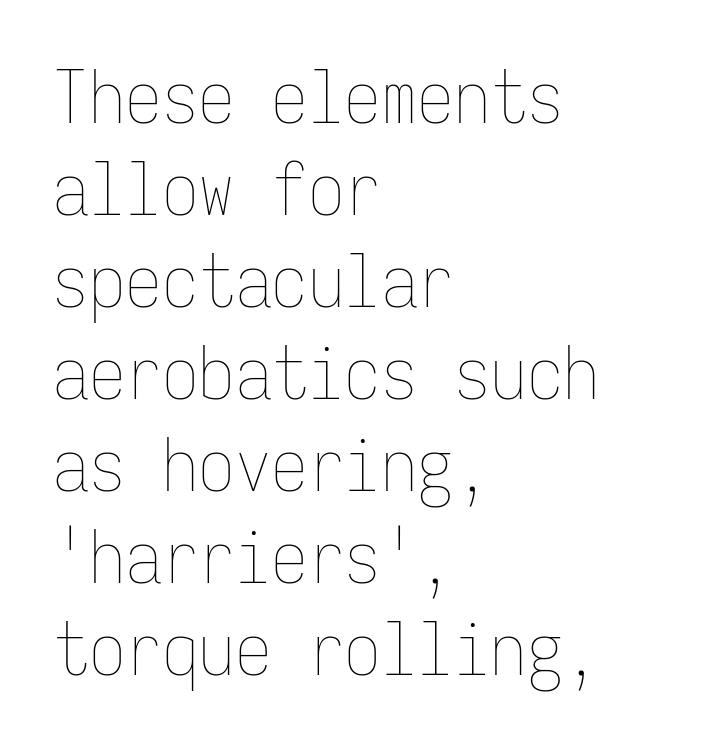
{"italic": "no", "bold": "no", "weight": "thin", "width": "condensed", "stroke_contrast": "low", "x_height": "medium", "monospaced": "yes", "underline": "no", "align": "left", "line_spacing": "normal", "line_spacing_ratio": 1.26, "letter_spacing": "normal", "letter_spacing_em": 0.0, "glyph_px": 73}
